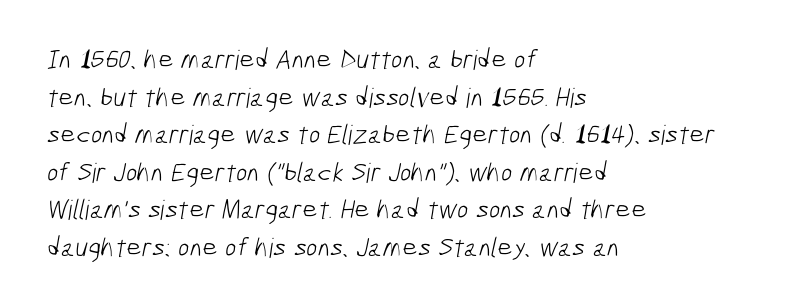
Q: Is the text bold? A: No.
Q: Is the text underlined? A: No.
Q: How is the paragraph aligned? A: Left-aligned.
Q: Is the spacing between letters normal or unusually wide? A: Normal.
Q: Is the spacing between lines tight, normal or loose? A: Normal.
